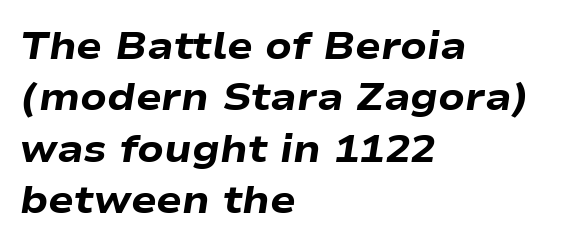
Q: Is the text bold? A: Yes.
Q: Is the text italic (slanted)? A: Yes, it leans right by about 9 degrees.
Q: Is the text underlined? A: No.
Q: How is the paragraph aligned? A: Left-aligned.
Q: Is the spacing between letters normal or unusually wide? A: Normal.
Q: Is the spacing between lines tight, normal or loose? A: Normal.
Q: Width (condensed, normal, or wide)? A: Wide.
Q: Stroke contrast? A: Low.
Q: x-height? A: Medium.
Q: Monospaced? A: No.
